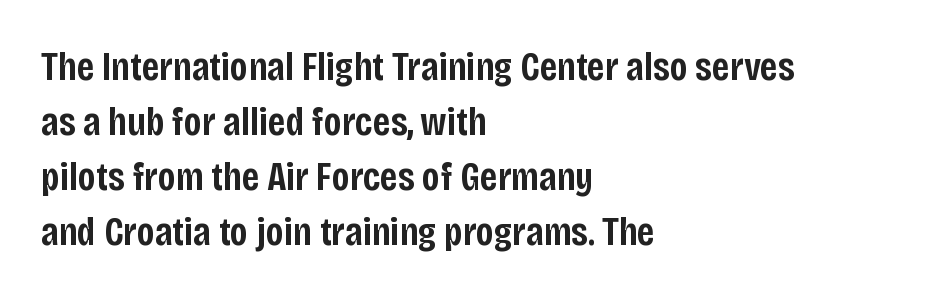
The image shows 41 px semibold, condensed sans-serif type, upright; set left-aligned, normal line spacing (1.34x), normal letter spacing, not underlined; low stroke contrast and a large x-height.
